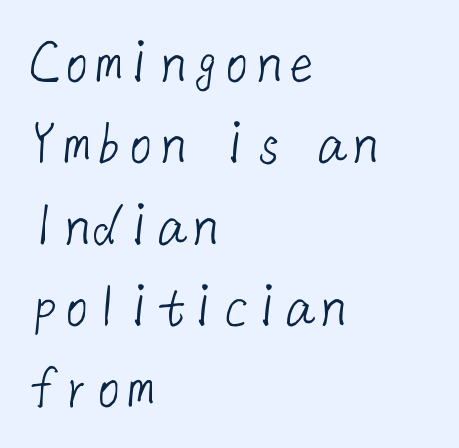
The rendering keeps characters at their native spacing. Normally led — the rows are evenly, conventionally spaced. The letters carry no serifs — their stems end cleanly without finishing strokes. Bare-footed words on every line. Stroke mass is kept to a normal reading level or below. A classic flush-left, rag-right setting is used for this passage.
